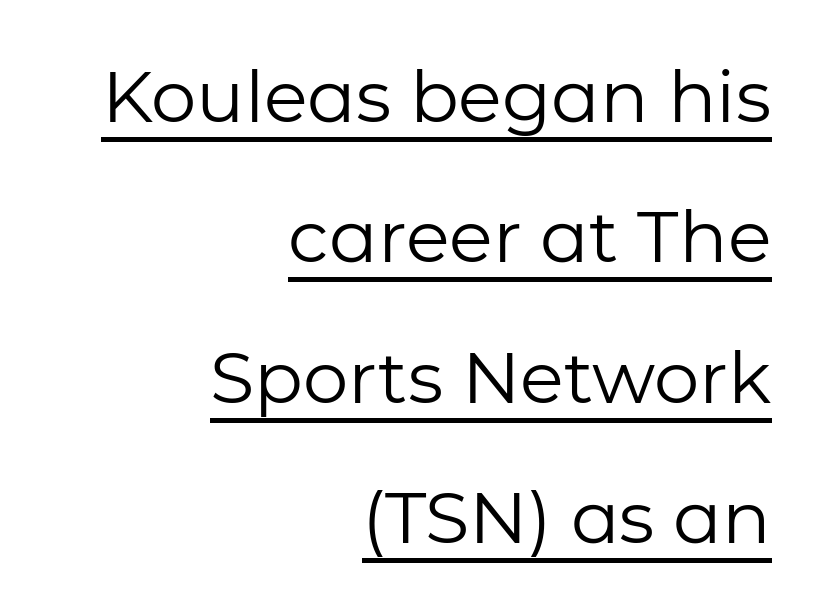
{"serif": "no", "italic": "no", "bold": "no", "weight": "regular", "width": "normal", "stroke_contrast": "low", "x_height": "medium", "monospaced": "no", "underline": "yes", "align": "right", "line_spacing": "loose", "line_spacing_ratio": 1.95, "letter_spacing": "normal", "letter_spacing_em": 0.0, "glyph_px": 72}
